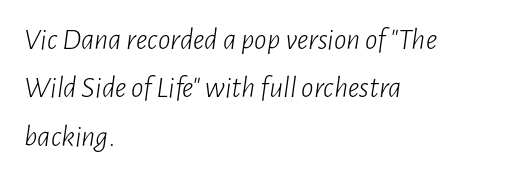
Q: Is the text bold? A: No.
Q: Is the text italic (slanted)? A: Yes, it leans right by about 7 degrees.
Q: Is the text underlined? A: No.
Q: How is the paragraph aligned? A: Left-aligned.
Q: Is the spacing between letters normal or unusually wide? A: Normal.
Q: Is the spacing between lines tight, normal or loose? A: Normal.
Q: Width (condensed, normal, or wide)? A: Condensed.
Q: Stroke contrast? A: Low.
Q: x-height? A: Medium.
Q: Monospaced? A: No.
